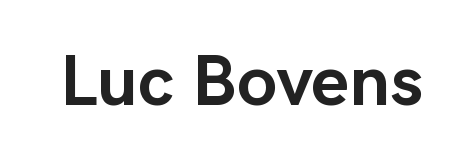
Every letter is thick-stroked: bold, no question. Plain, unruled lines of type. You can tell from the bare stems that sans-serif type was used. Is there any slant? The stems are plumb.
